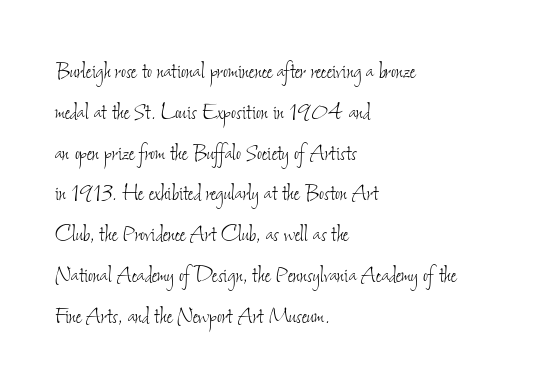
The image shows 27 px text type; set left-aligned, normal line spacing (1.51x), normal letter spacing, not underlined.
